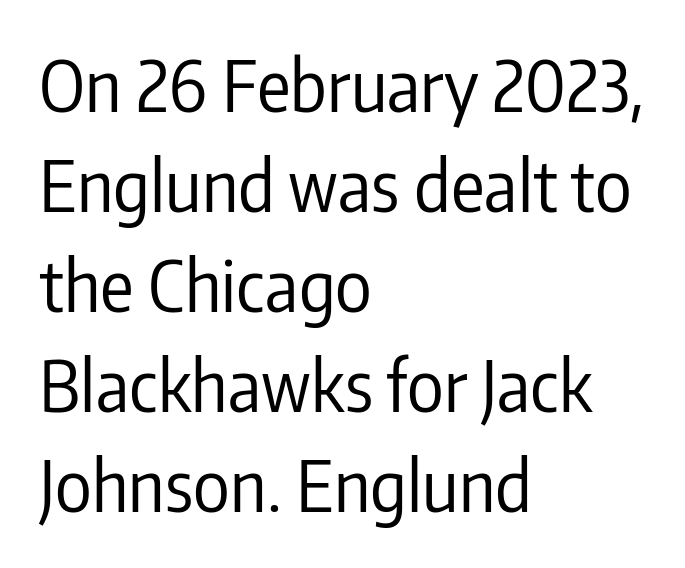
The image shows 70 px regular-weight, condensed sans-serif type, upright; set left-aligned, normal line spacing (1.43x), normal letter spacing, not underlined; low stroke contrast and a medium x-height.
